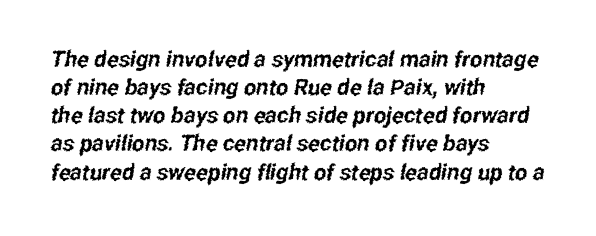
{"underline": "no", "align": "left", "line_spacing": "normal", "line_spacing_ratio": 1.28, "letter_spacing": "normal", "letter_spacing_em": 0.0, "glyph_px": 22}
